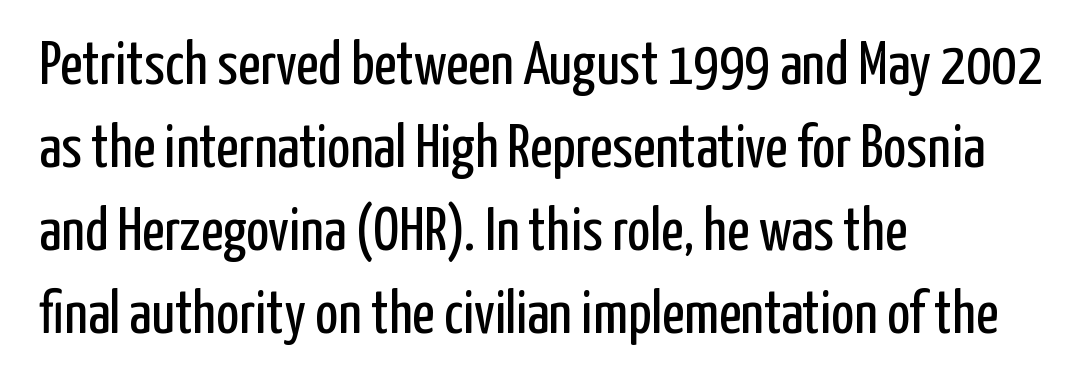
The image shows 61 px regular-weight, condensed sans-serif type, upright; set left-aligned, normal line spacing (1.36x), normal letter spacing, not underlined; low stroke contrast and a medium x-height.
